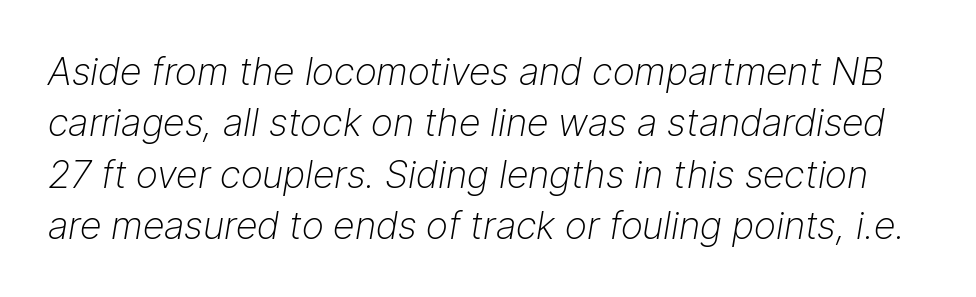
Q: Is the text bold? A: No.
Q: Is the text italic (slanted)? A: Yes, it leans right by about 9 degrees.
Q: Is the text underlined? A: No.
Q: Is the spacing between letters normal or unusually wide? A: Normal.
Q: Is the spacing between lines tight, normal or loose? A: Normal.
Q: Width (condensed, normal, or wide)? A: Normal.
Q: Stroke contrast? A: Low.
Q: x-height? A: Medium.
Q: Monospaced? A: No.
